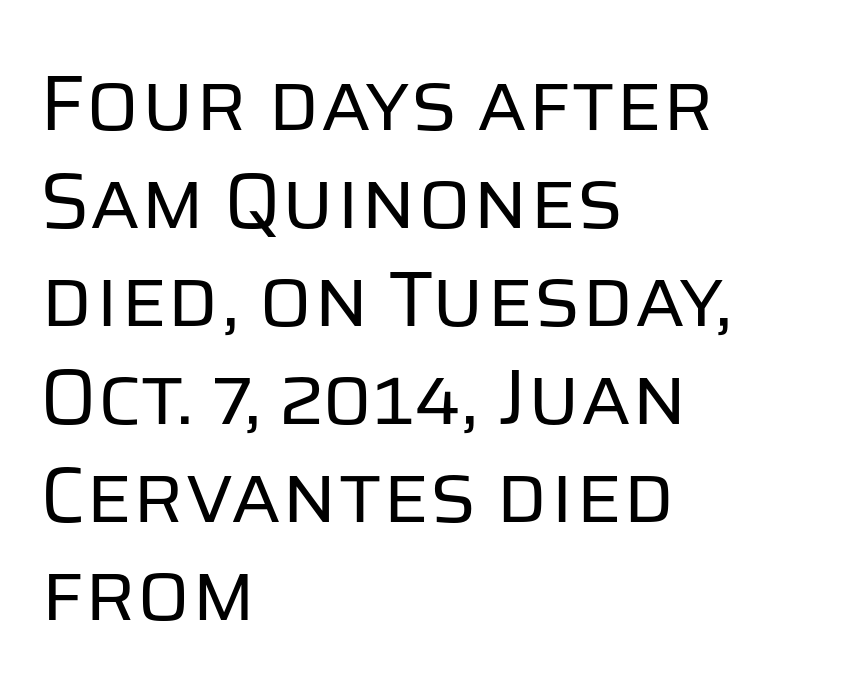
The face used here is a sans, in the tradition of grotesques and geometrics. A quiet, ordinary-to-light weight characterises the typeface. Style check: upright. Proportional: the letters do not fall into vertical columns. Lines of text with bare space underneath.
